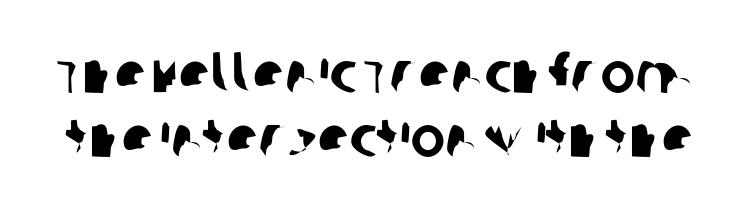
{"serif": "no", "width": "normal", "stroke_contrast": "low", "x_height": "large", "monospaced": "no", "underline": "no", "line_spacing": "tight", "line_spacing_ratio": 1.11, "letter_spacing": "normal", "letter_spacing_em": 0.0, "glyph_px": 58}
